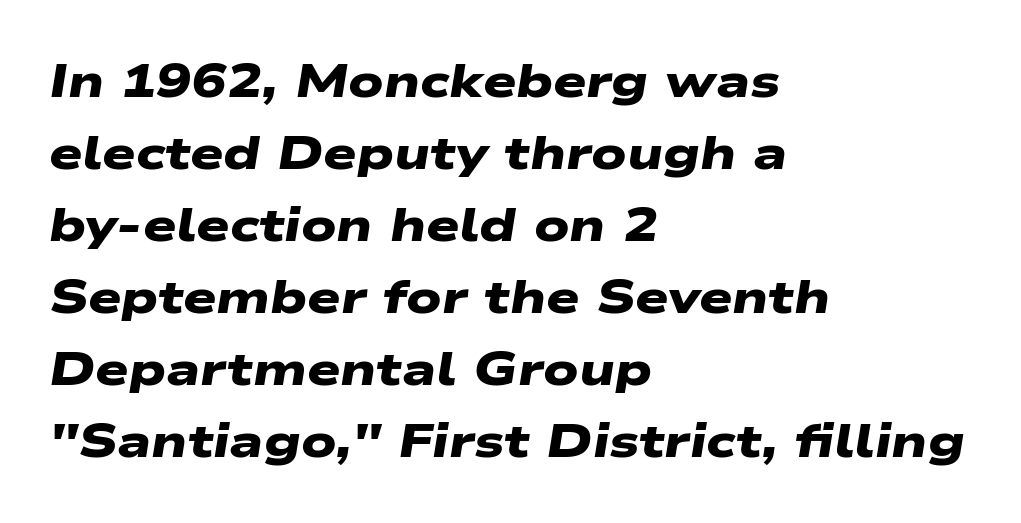
Q: Is the text bold? A: Yes.
Q: Is the typeface a serif or a sans-serif typeface? A: Sans-serif.
Q: Is the text underlined? A: No.
Q: How is the paragraph aligned? A: Left-aligned.
Q: Is the spacing between letters normal or unusually wide? A: Normal.
Q: Is the spacing between lines tight, normal or loose? A: Normal.
Q: Width (condensed, normal, or wide)? A: Wide.
Q: Stroke contrast? A: Low.
Q: x-height? A: Medium.
Q: Monospaced? A: No.
